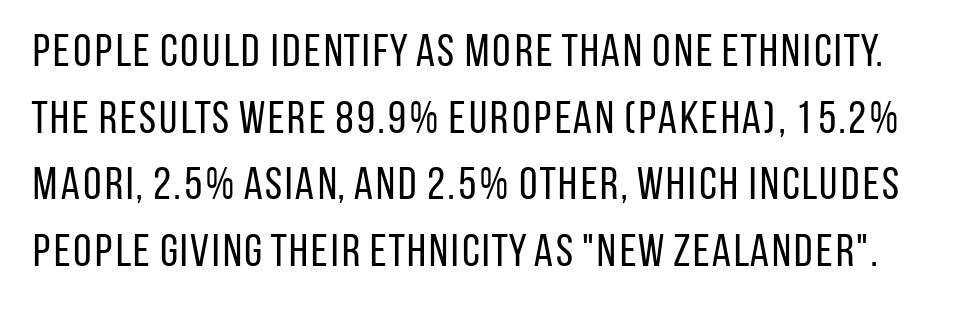
Q: Is the text bold? A: No.
Q: Is the text italic (slanted)? A: No, it is upright.
Q: Is the typeface a serif or a sans-serif typeface? A: Sans-serif.
Q: Is the text underlined? A: No.
Q: Is the spacing between letters normal or unusually wide? A: Normal.
Q: Is the spacing between lines tight, normal or loose? A: Normal.
Q: Width (condensed, normal, or wide)? A: Condensed.
Q: Stroke contrast? A: Low.
Q: x-height? A: Large.
Q: Monospaced? A: No.
